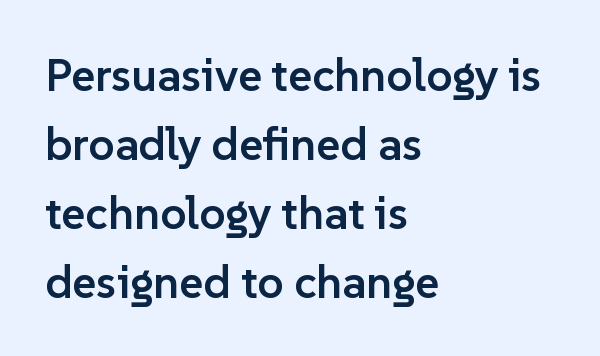
This sample has the flowing, uneven cadence of proportional lettering. Leftover space on each line is placed entirely after the last word. The words here are not underlined. Nope, not italic — everything's standing straight. Nobody touched the tracking dial on this one. The space between consecutive lines is moderate.
